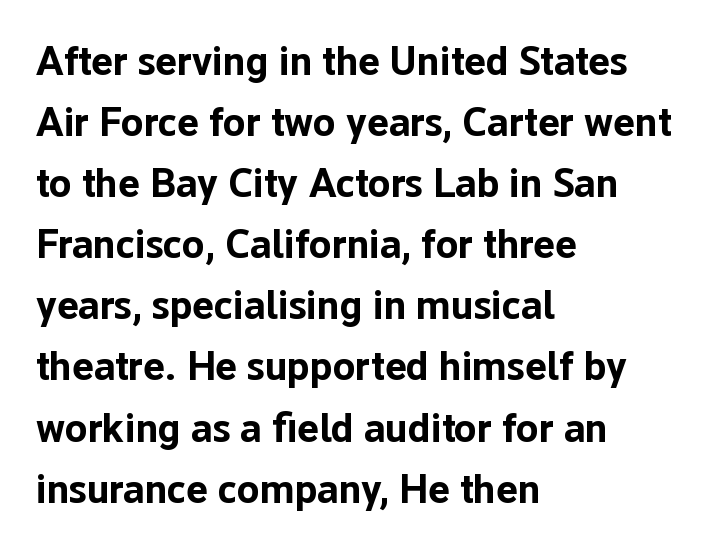
The image shows 41 px bold sans-serif type, upright; set left-aligned, normal line spacing (1.49x), normal letter spacing, not underlined; low stroke contrast and a medium x-height.
